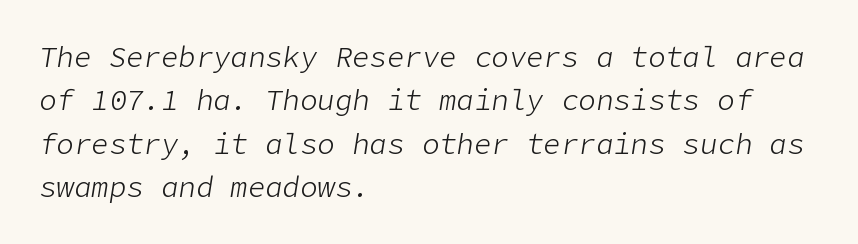
Q: Is the text bold? A: No.
Q: Is the text italic (slanted)? A: Yes, it leans right by about 9 degrees.
Q: Is the text underlined? A: No.
Q: How is the paragraph aligned? A: Left-aligned.
Q: Is the spacing between letters normal or unusually wide? A: Normal.
Q: Is the spacing between lines tight, normal or loose? A: Normal.
Q: Width (condensed, normal, or wide)? A: Normal.
Q: Stroke contrast? A: Low.
Q: x-height? A: Medium.
